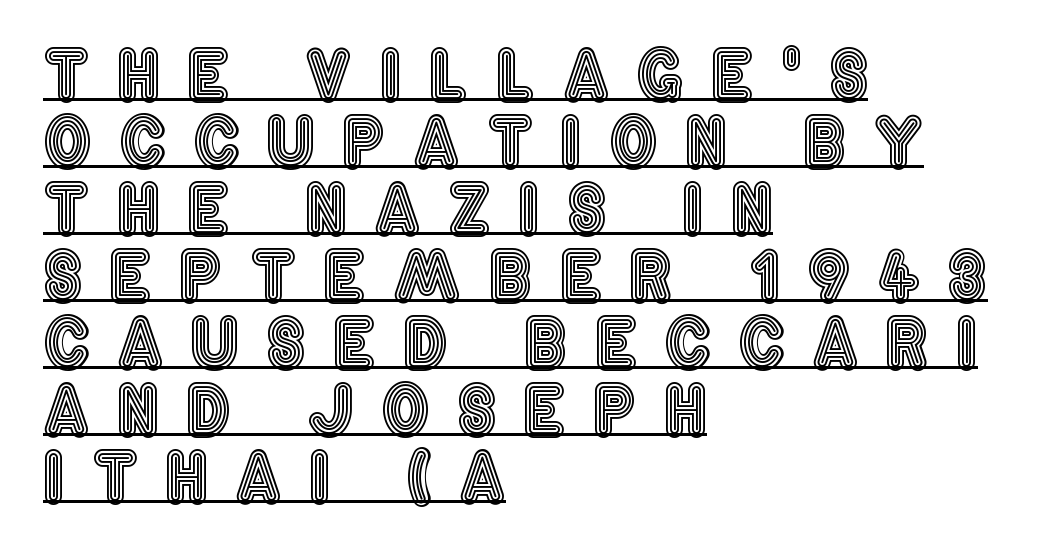
{"italic": "no", "width": "condensed", "x_height": "large", "monospaced": "no", "underline": "yes", "align": "left", "line_spacing": "tight", "line_spacing_ratio": 1.0, "letter_spacing": "wide", "letter_spacing_em": 0.41, "glyph_px": 67}
